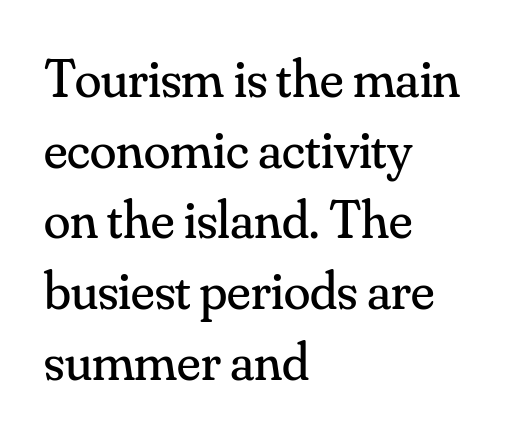
The image shows 54 px regular-weight serif type, upright; set left-aligned, normal line spacing (1.31x), normal letter spacing, not underlined; medium stroke contrast and a small x-height.
